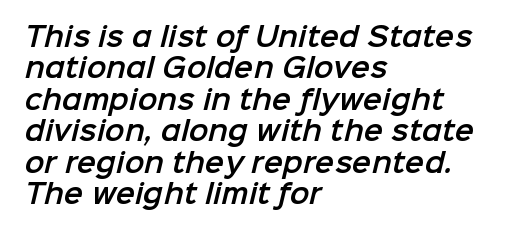
The image shows 26 px text type; set left-aligned, line spacing 1.21x, normal letter spacing, not underlined.
